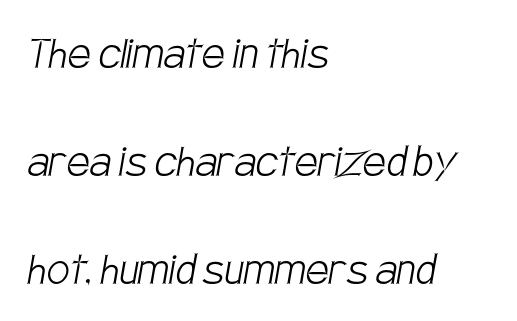
The letters advance in unequal steps, a hallmark of proportional type. Beneath every word, the page is bare. These glyphs show unthickened strokes, regular width or finer. Summary of vertical rhythm: relaxed, with wide interline spacing. Nope, no serifs anywhere on these letters.
